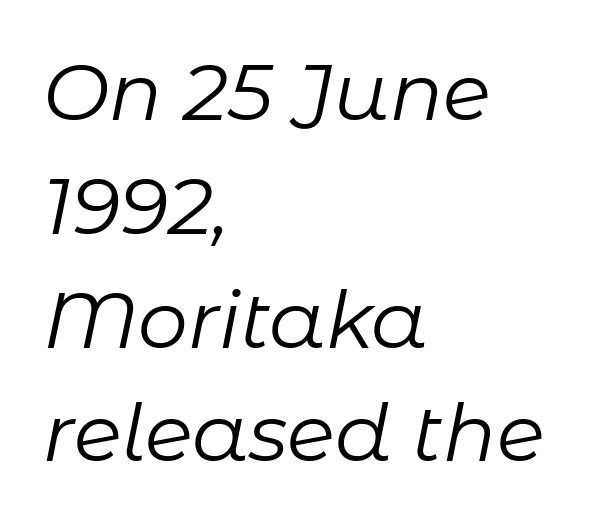
{"italic": "yes", "lean": "right", "slant_degrees": 11, "bold": "no", "weight": "regular", "width": "normal", "stroke_contrast": "low", "x_height": "medium", "monospaced": "no", "underline": "no", "align": "left", "line_spacing": "normal", "line_spacing_ratio": 1.44, "letter_spacing": "normal", "letter_spacing_em": 0.0, "glyph_px": 79}
